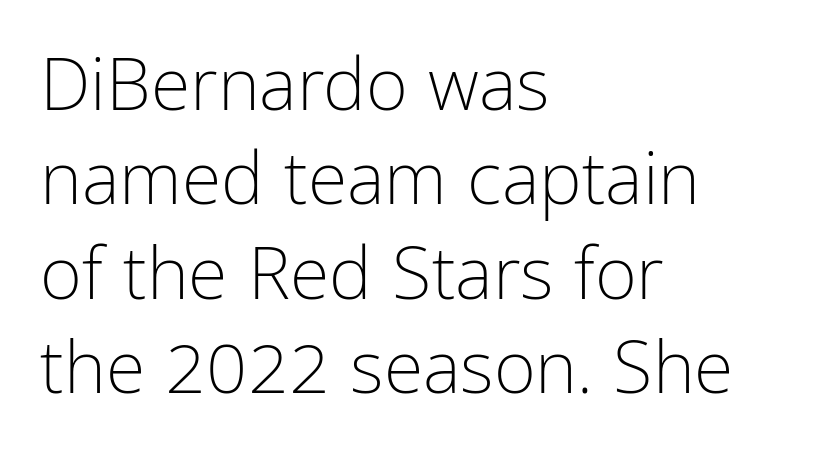
The image shows 72 px light, condensed sans-serif type, upright; set left-aligned, normal line spacing (1.31x), normal letter spacing, not underlined; low stroke contrast and a medium x-height.
